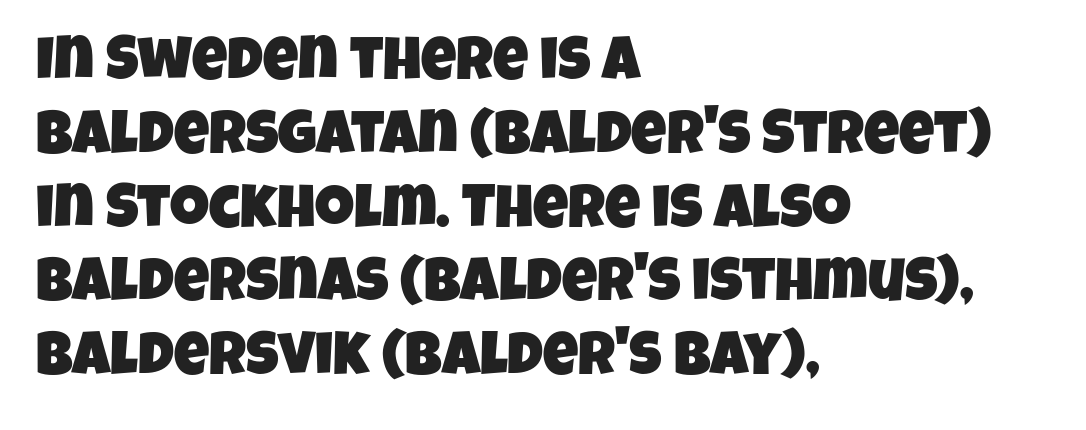
{"serif": "no", "width": "condensed", "stroke_contrast": "low", "x_height": "large", "monospaced": "no", "underline": "no", "align": "left", "line_spacing_ratio": 1.21, "letter_spacing": "normal", "letter_spacing_em": 0.0, "glyph_px": 61}
